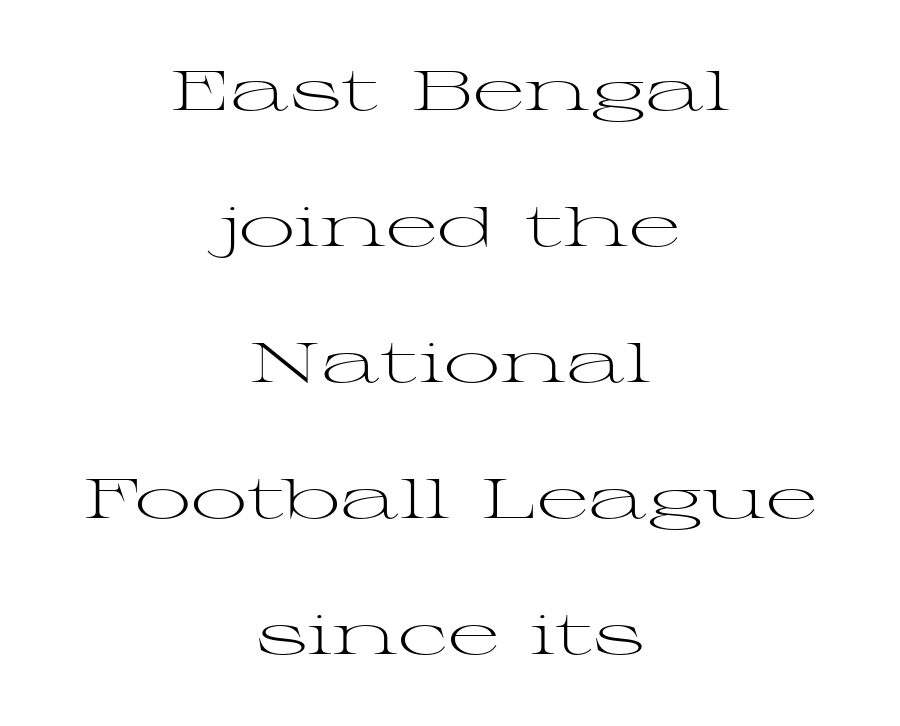
{"serif": "yes", "italic": "no", "bold": "no", "weight": "light", "width": "wide", "stroke_contrast": "medium", "x_height": "medium", "monospaced": "no", "underline": "no", "align": "center", "line_spacing": "loose", "line_spacing_ratio": 2.43, "letter_spacing": "normal", "letter_spacing_em": 0.0, "glyph_px": 56}
